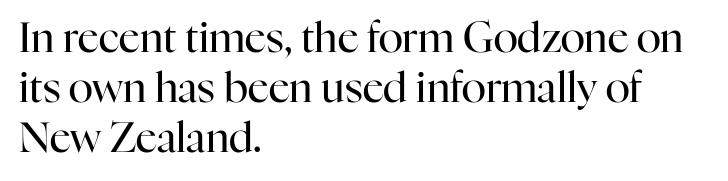
The image shows 41 px regular-weight serif type, upright; set left-aligned, line spacing 1.22x, normal letter spacing, not underlined; high stroke contrast and a medium x-height.
